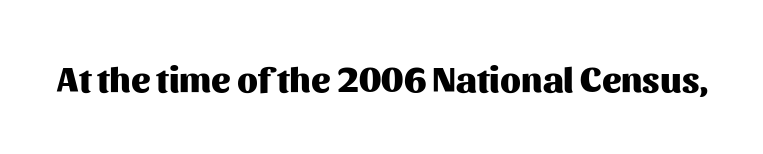
The gaps between neighbouring characters are ordinary and unremarkable. Here the designer chose a conventional face with non-uniform glyph widths. The letters stand upright; this is a roman face. A bare baseline throughout the passage.
